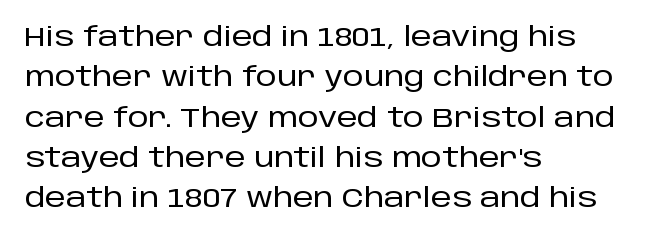
{"italic": "no", "underline": "no", "align": "left", "line_spacing": "normal", "line_spacing_ratio": 1.55, "letter_spacing": "normal", "letter_spacing_em": 0.0, "glyph_px": 26}
